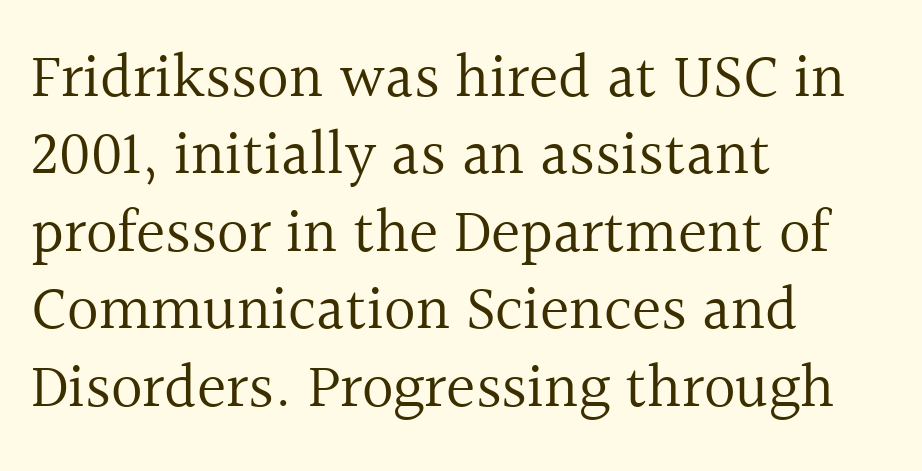
Each stroke keeps to a modest, everyday thickness or less. You could not count columns in this text — the font is proportionally spaced. Only glyphs here, with clear space below each row. How are the letters spaced? Ordinarily, with no added tracking. Teacher's note: observe the even left margin — that is flush-left alignment.
